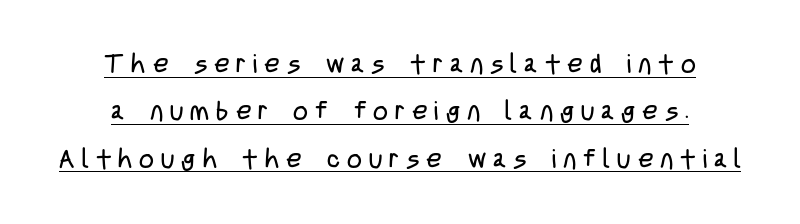
The glyphs are accompanied by a horizontal stroke just below them. Tracking here is generous; glyphs stand well apart from one another. Line starts and ends both wander, symmetrically. Upright lettering throughout. The face looks like a standard text weight, possibly lighter.
